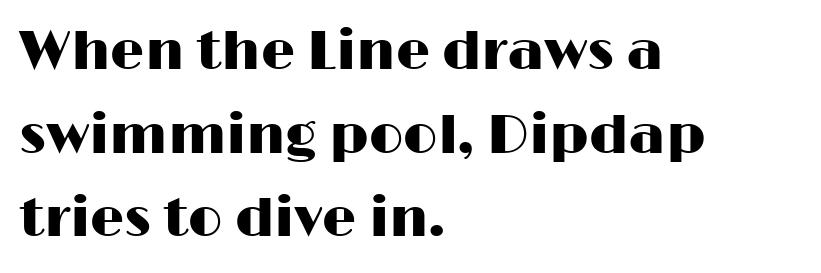
Q: Is the text italic (slanted)? A: No, it is upright.
Q: Is the typeface a serif or a sans-serif typeface? A: Sans-serif.
Q: Is the text underlined? A: No.
Q: How is the paragraph aligned? A: Left-aligned.
Q: Is the spacing between letters normal or unusually wide? A: Normal.
Q: Is the spacing between lines tight, normal or loose? A: Normal.
Q: Width (condensed, normal, or wide)? A: Wide.
Q: Stroke contrast? A: High.
Q: x-height? A: Medium.
Q: Monospaced? A: No.
